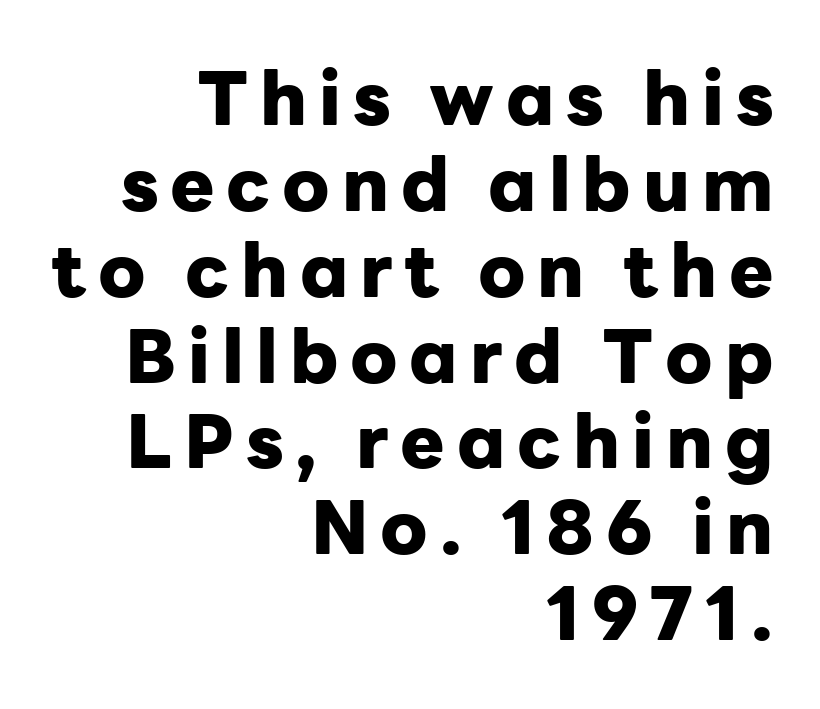
Q: Is the text bold? A: Yes.
Q: Is the text italic (slanted)? A: No, it is upright.
Q: Is the typeface a serif or a sans-serif typeface? A: Sans-serif.
Q: Is the text underlined? A: No.
Q: How is the paragraph aligned? A: Right-aligned.
Q: Width (condensed, normal, or wide)? A: Normal.
Q: Stroke contrast? A: Low.
Q: x-height? A: Medium.
Q: Monospaced? A: No.
